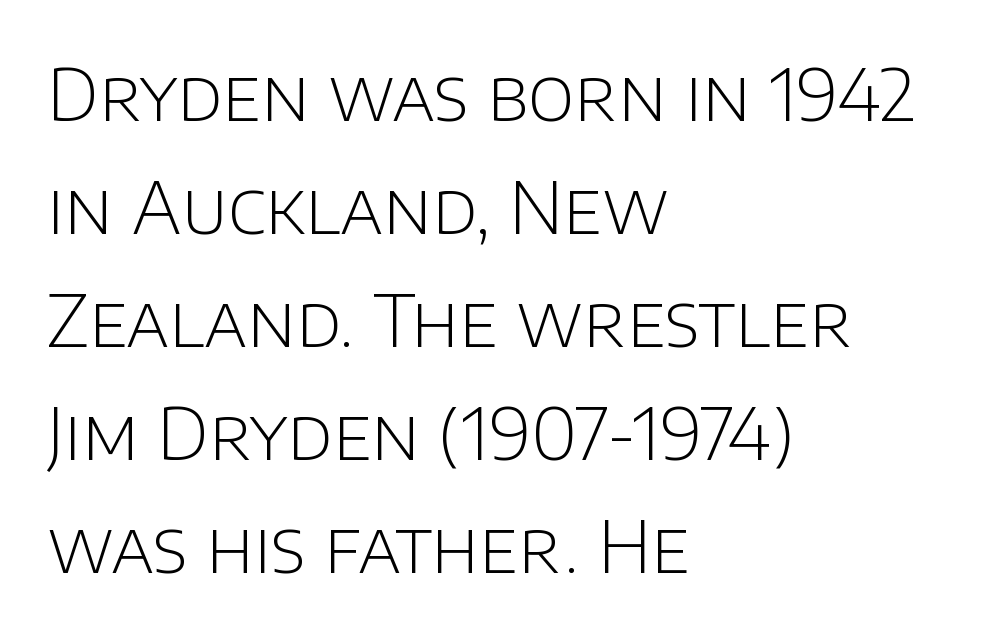
The zone under the glyphs is completely vacant. Stroke mass is kept to a normal reading level or below. Layout note: lines flush left. Serif or sans? Sans — the stroke terminals are bare. A typesetter would call this proportional, since set widths differ per character. It's the straight-up-and-down kind of type.
